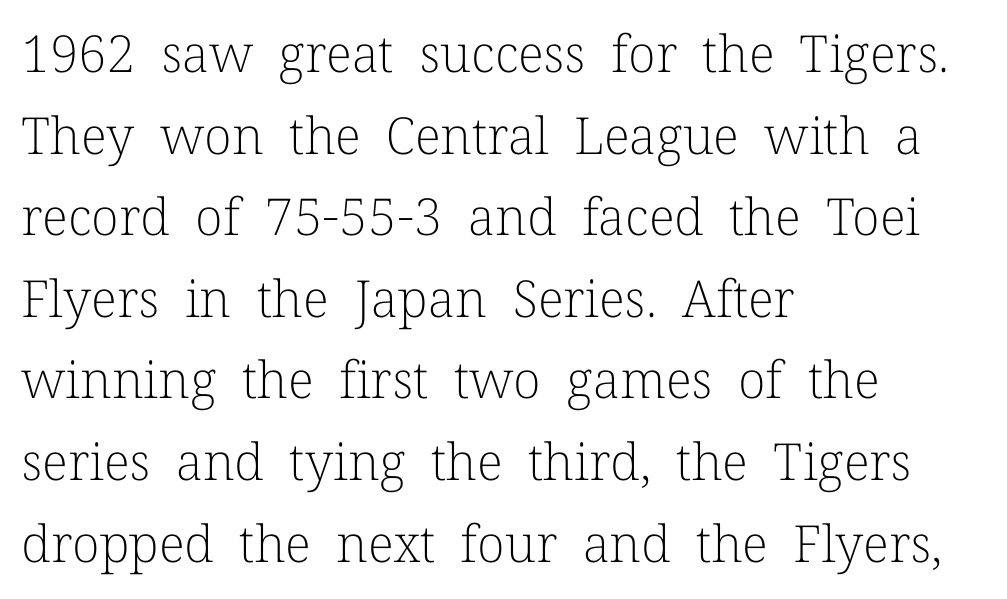
Every character sits straight up, as roman type does. The passage shown is typeset with a serif family. Compared with a centered layout, this one pins lines to the left instead. This sample keeps an unexceptional amount of space between lines. In terms of letterspacing, this is plain default setting.
